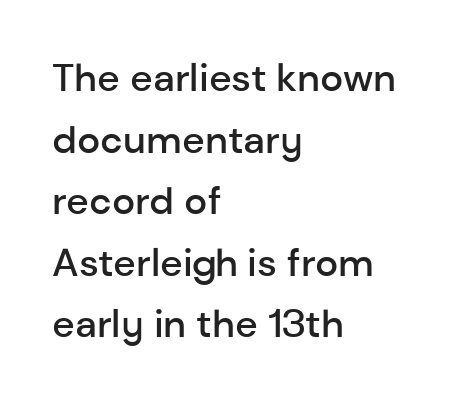
A normal amount of white space separates one row of letters from the next. If you drew a line through each stem, it would be perfectly vertical. The zone under the glyphs is completely vacant. Weight: semibold (demi). A sans-serif font was chosen for this passage. Here the designer chose a conventional face with non-uniform glyph widths.
